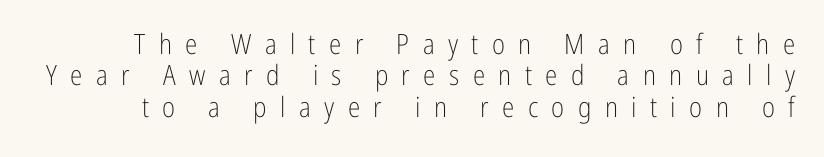
Q: Is the text bold? A: No.
Q: Is the text italic (slanted)? A: No, it is upright.
Q: Is the typeface a serif or a sans-serif typeface? A: Sans-serif.
Q: Is the text underlined? A: No.
Q: Is the spacing between letters normal or unusually wide? A: Unusually wide.
Q: Is the spacing between lines tight, normal or loose? A: Tight.
Q: Width (condensed, normal, or wide)? A: Condensed.
Q: Stroke contrast? A: Low.
Q: x-height? A: Medium.
Q: Monospaced? A: No.
